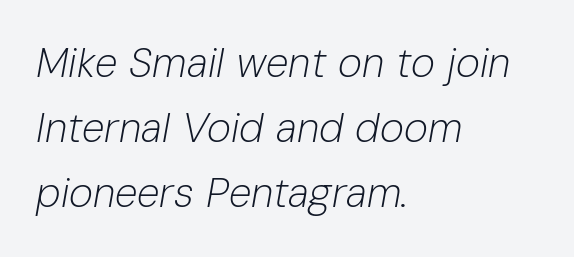
Would a proofreader flag this as italicized? Yes. Each row of text sits above clean, open space. Horizontal bands of white between lines are of average thickness. Character widths vary here, with narrow letters taking less room than wide ones. The typesetter chose a ragged-right arrangement here.
